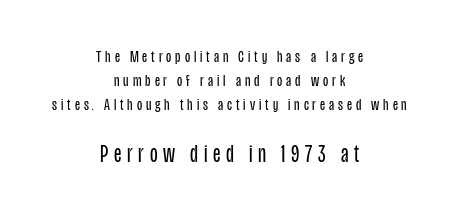
Q: Is the text bold? A: No.
Q: Is the text italic (slanted)? A: No, it is upright.
Q: Is the text underlined? A: No.
Q: How is the paragraph aligned? A: Centered.
Q: Is the spacing between letters normal or unusually wide? A: Unusually wide.
Q: Is the spacing between lines tight, normal or loose? A: Normal.
Q: Which block of text is set in a larger size, the first (top) or the second (bottom)? A: The second (bottom) one.
